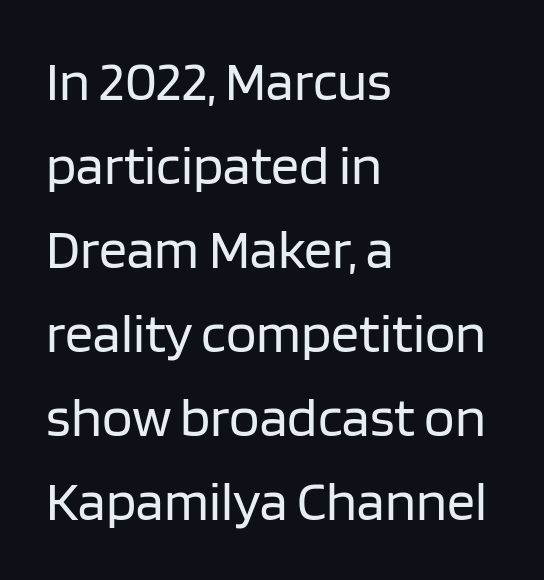
{"serif": "no", "italic": "no", "bold": "no", "weight": "regular", "width": "normal", "stroke_contrast": "low", "x_height": "large", "monospaced": "no", "underline": "no", "align": "left", "line_spacing": "normal", "line_spacing_ratio": 1.5, "letter_spacing": "normal", "letter_spacing_em": 0.0, "glyph_px": 56}
